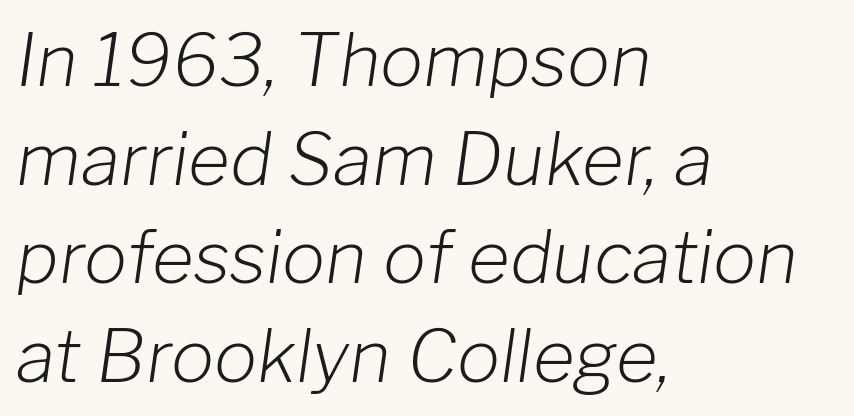
A typesetter would call this leading conventional body-copy spacing. All the whitespace from short lines collects on the right. Nothing unusual about the tracking: characters are spaced as the font intends. Think of a printed novel: that variable character pitch is what you see here.
